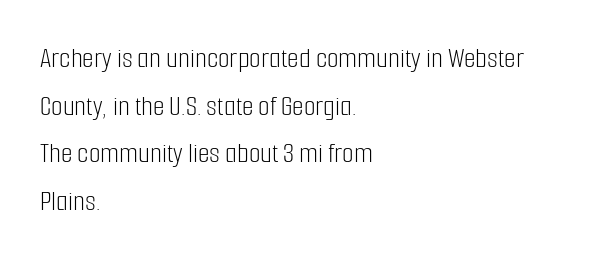
{"serif": "no", "italic": "no", "bold": "no", "weight": "light", "width": "condensed", "stroke_contrast": "low", "x_height": "medium", "monospaced": "no", "underline": "no", "align": "left", "line_spacing": "normal", "line_spacing_ratio": 1.59, "letter_spacing": "normal", "letter_spacing_em": 0.0, "glyph_px": 30}
